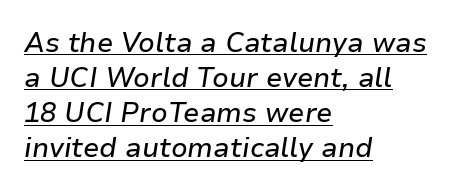
The image shows 27 px text type, italic (leaning right); set left-aligned, normal line spacing (1.3x), normal letter spacing, underlined.
